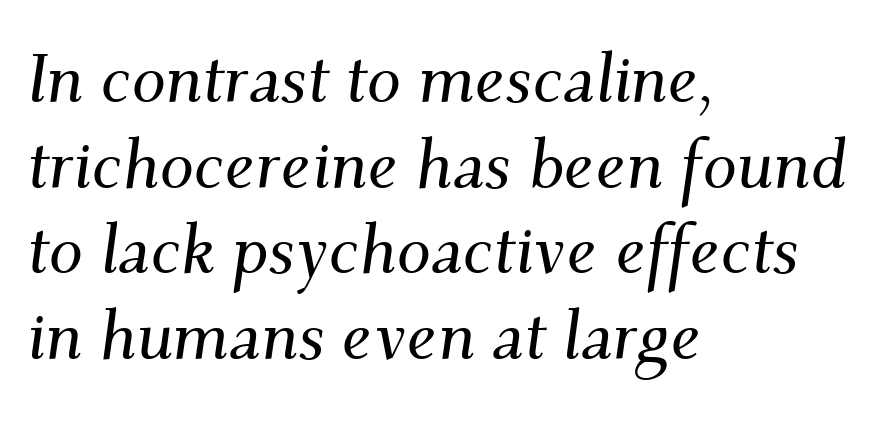
Q: Is the text italic (slanted)? A: Yes, it leans right by about 9 degrees.
Q: Is the typeface a serif or a sans-serif typeface? A: Serif.
Q: Is the text underlined? A: No.
Q: How is the paragraph aligned? A: Left-aligned.
Q: Is the spacing between letters normal or unusually wide? A: Normal.
Q: Is the spacing between lines tight, normal or loose? A: Normal.
Q: Width (condensed, normal, or wide)? A: Normal.
Q: Stroke contrast? A: Medium.
Q: x-height? A: Small.
Q: Monospaced? A: No.
